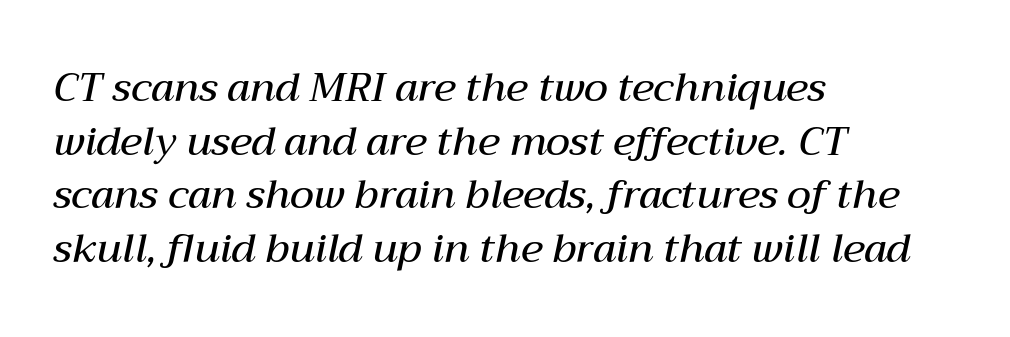
Letter spacing: default. A classic flush-left, rag-right setting is used for this passage. Looking at the ascenders, they clearly lean. Weight check: semibold — heavier than regular, not quite bold. A typesetter would call this proportional, since set widths differ per character. Any mark beneath the type? The region is blank.
